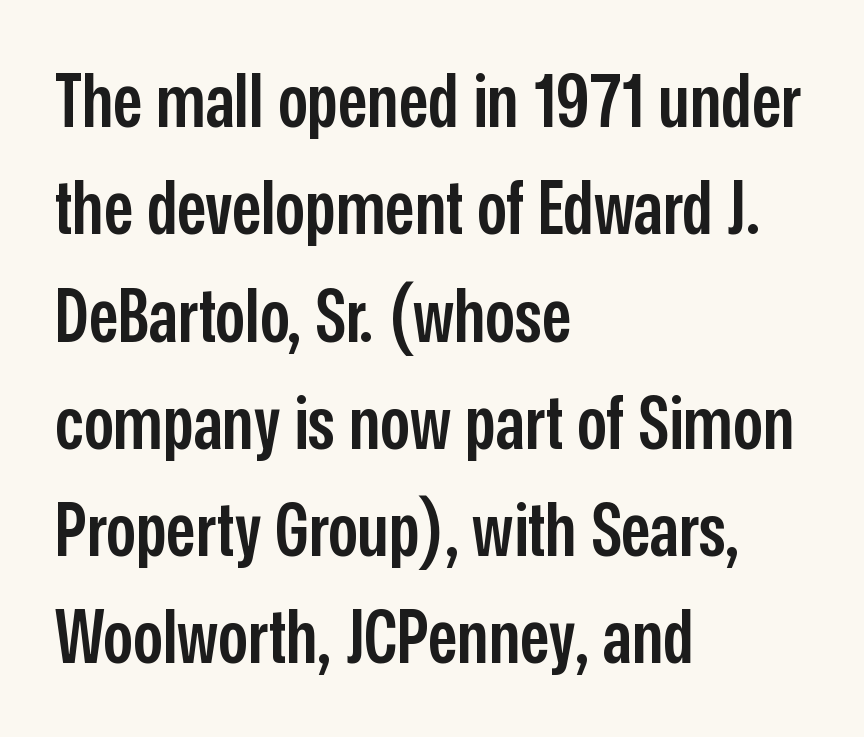
{"serif": "no", "italic": "no", "bold": "semi", "weight": "semibold", "width": "condensed", "stroke_contrast": "low", "x_height": "medium", "monospaced": "no", "underline": "no", "align": "left", "line_spacing": "normal", "line_spacing_ratio": 1.45, "letter_spacing": "normal", "letter_spacing_em": 0.0, "glyph_px": 74}
